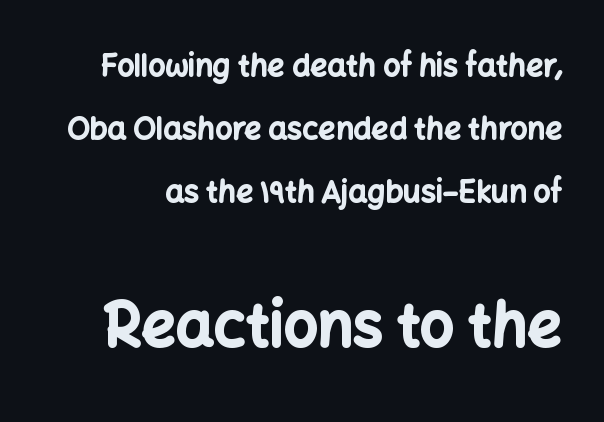
The image shows 60 px bold sans-serif type, upright; set loose line spacing (2.1x), normal letter spacing, not underlined; the second (bottom) block is 2.0x larger; low stroke contrast and a medium x-height.
